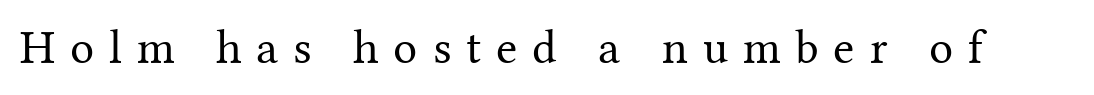
Q: Is the text bold? A: No.
Q: Is the text italic (slanted)? A: No, it is upright.
Q: Is the typeface a serif or a sans-serif typeface? A: Serif.
Q: Is the text underlined? A: No.
Q: Is the spacing between letters normal or unusually wide? A: Unusually wide.
Q: Width (condensed, normal, or wide)? A: Normal.
Q: Stroke contrast? A: Medium.
Q: x-height? A: Medium.
Q: Monospaced? A: No.
